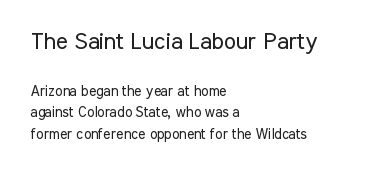
{"italic": "no", "bold": "no", "underline": "no", "align": "left", "line_spacing": "normal", "line_spacing_ratio": 1.54, "letter_spacing": "normal", "letter_spacing_em": 0.0, "larger_block": "first", "size_ratio": 1.64, "glyph_px": 23}
